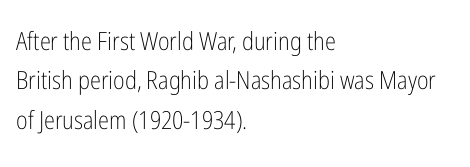
This block has exactly the height ordinary leading produces. Heft: none added — not bold. The face used here is rendered with its standard letterfit. Horizontally, the lines are justified to the leading edge only.
